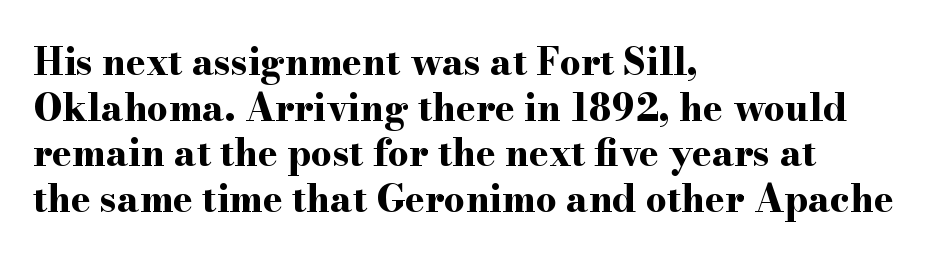
{"serif": "yes", "italic": "no", "bold": "yes", "weight": "bold", "width": "wide", "stroke_contrast": "high", "x_height": "small", "monospaced": "no", "underline": "no", "align": "left", "line_spacing_ratio": 1.23, "letter_spacing": "normal", "letter_spacing_em": 0.0, "glyph_px": 37}
